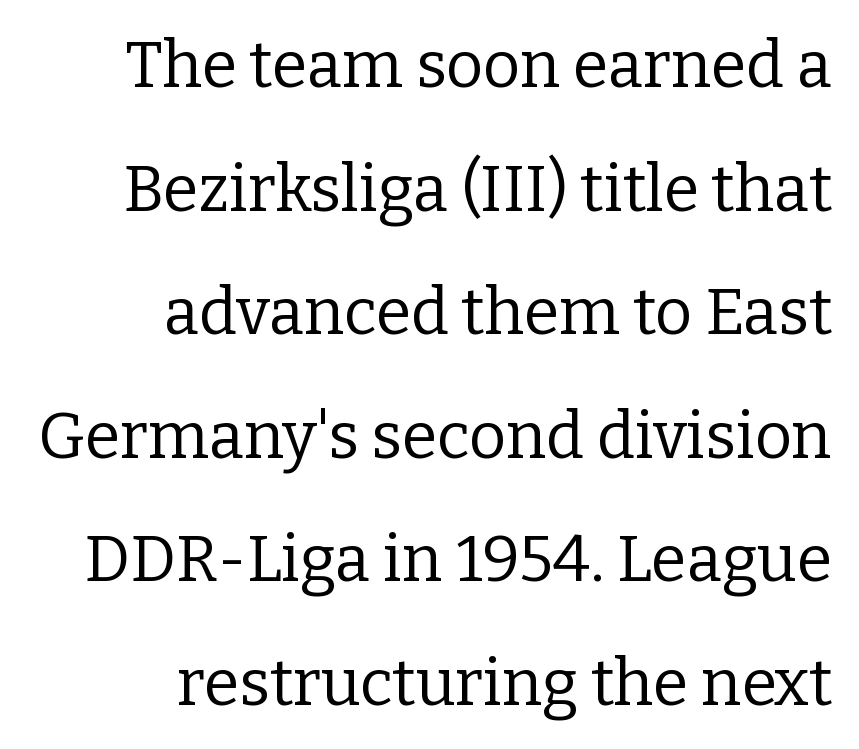
The image shows 64 px regular-weight serif type, upright; set right-aligned, loose line spacing (1.93x), normal letter spacing, not underlined; low stroke contrast and a medium x-height.
